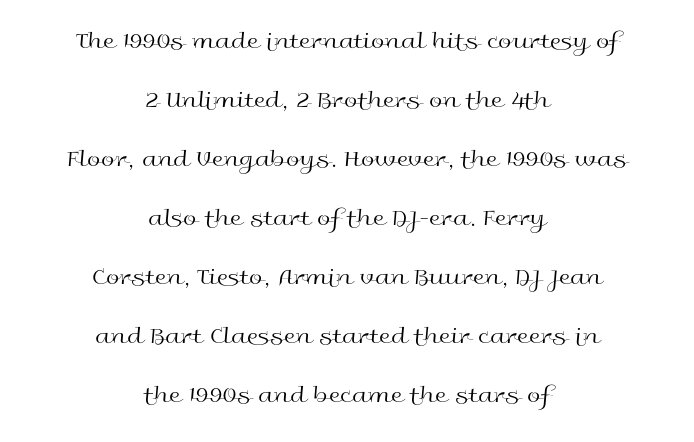
Glance below the letters and you will spot only blank space. Baseline-to-baseline distance is far greater than the letter height. Posture: upright roman. Heaviness? Minimal to ordinary, like unemphasized prose. What stands out about the letter spacing? Nothing — it is the standard amount.
